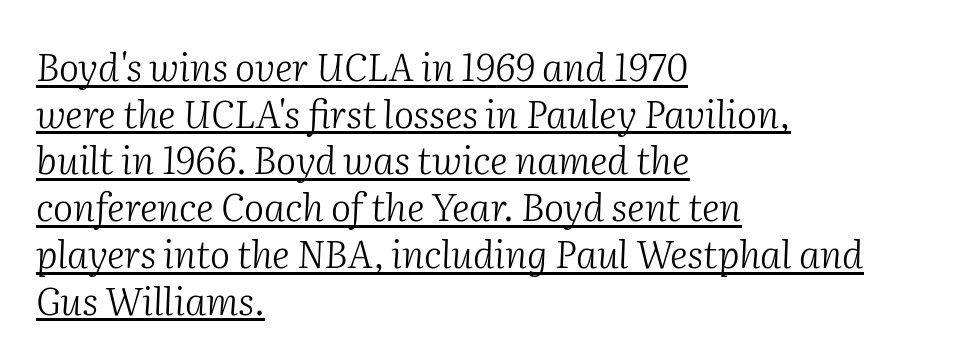
The passage shown is typed in a proportional face where columns would drift. A rule runs beneath these lines of type. The compositor pushed each line to the left boundary. These glyphs show unthickened strokes, regular width or finer. This sample uses an oblique cut, with every glyph tilted off the vertical. The letterforms sit shoulder to shoulder at normal distance.
